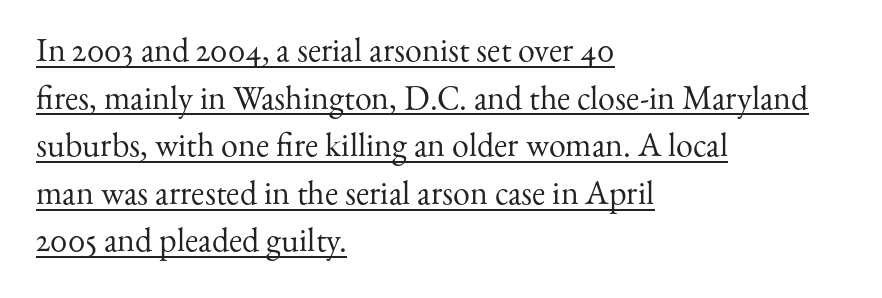
The image shows 34 px regular-weight serif type, upright; set left-aligned, normal line spacing (1.4x), normal letter spacing, underlined; medium stroke contrast and a small x-height.
